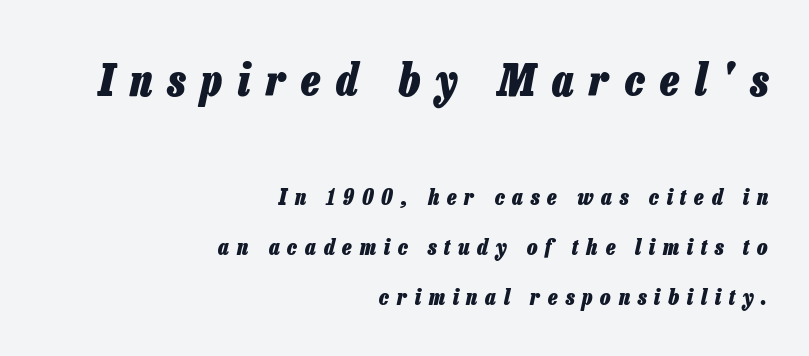
The rag falls on the left side of this text block. The string is rendered with underlining switched off. Chunky letters — that's bold for sure. In terms of letterspacing, this is a distinctly airy, spread setting. Tall strokes in this sample are angled rather than plumb.
